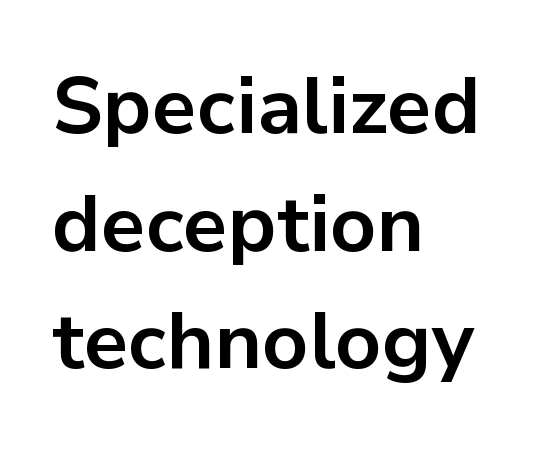
{"serif": "no", "italic": "no", "bold": "yes", "weight": "bold", "width": "normal", "stroke_contrast": "low", "x_height": "medium", "monospaced": "no", "underline": "no", "align": "left", "line_spacing": "normal", "line_spacing_ratio": 1.47, "letter_spacing": "normal", "letter_spacing_em": 0.0, "glyph_px": 80}
